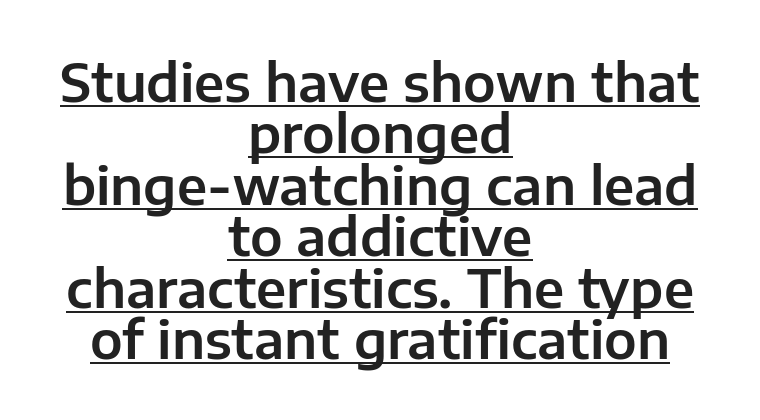
Notice how descenders almost collide with the ascenders below — that's tight leading. Think of a printed novel: that variable character pitch is what you see here. Examine the stroke ends and you'll find no serifs. Leftover space on each line is divided equally before and after the words. In terms of posture, this sample is upright. The face used here is rendered with its standard letterfit.
